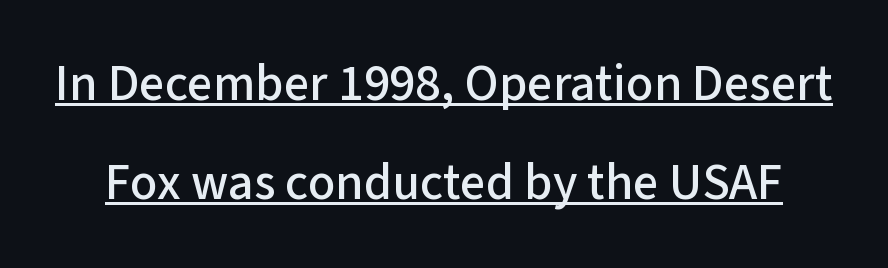
Do the characters align in a grid? No, the font is proportional. The text was rendered using a sans face with plain stroke endings. The passage shown stacks its lines with a broad gap. The axis of the letterforms is exactly vertical. Does a line run under the words? Yes, clearly.
